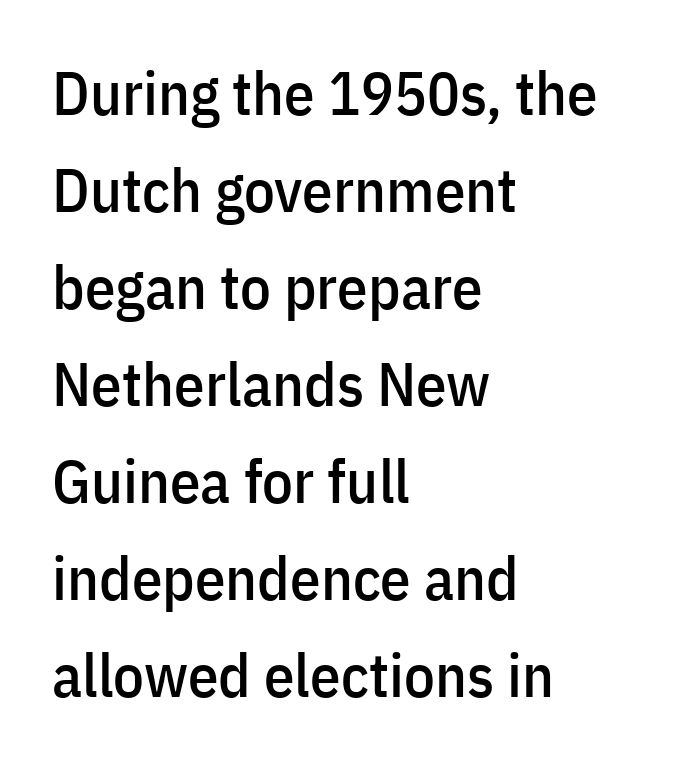
Q: Is the text italic (slanted)? A: No, it is upright.
Q: Is the typeface a serif or a sans-serif typeface? A: Sans-serif.
Q: Is the text underlined? A: No.
Q: How is the paragraph aligned? A: Left-aligned.
Q: Is the spacing between letters normal or unusually wide? A: Normal.
Q: Is the spacing between lines tight, normal or loose? A: Normal.
Q: Width (condensed, normal, or wide)? A: Condensed.
Q: Stroke contrast? A: Low.
Q: x-height? A: Medium.
Q: Monospaced? A: No.
